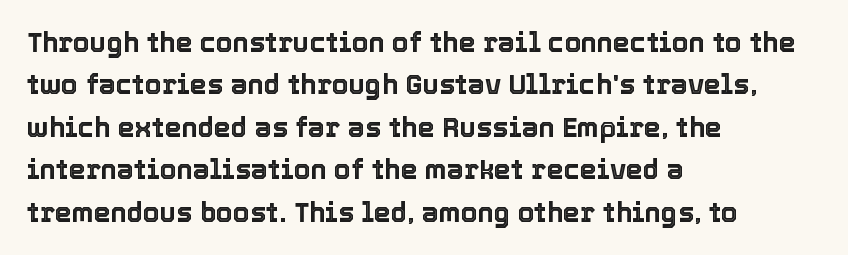
The image shows 27 px text type, upright; set left-aligned, normal line spacing (1.57x), normal letter spacing, not underlined.
